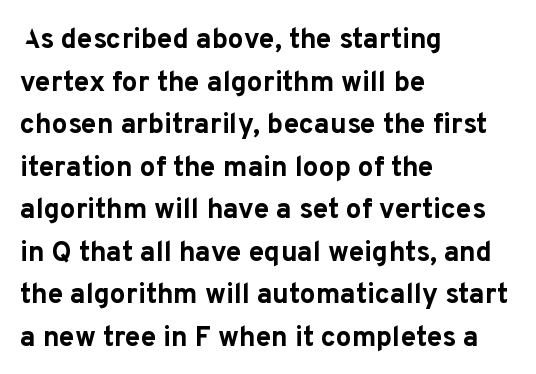
Each letter keeps its own natural width here, so spacing adapts to shape. Its strokes are broad and dark, the hallmark of bold type. The font's upright variant was chosen for this text. Classification — sans serif. Just letters on the line, the space beneath them empty. A normal amount of white space separates one row of letters from the next.
